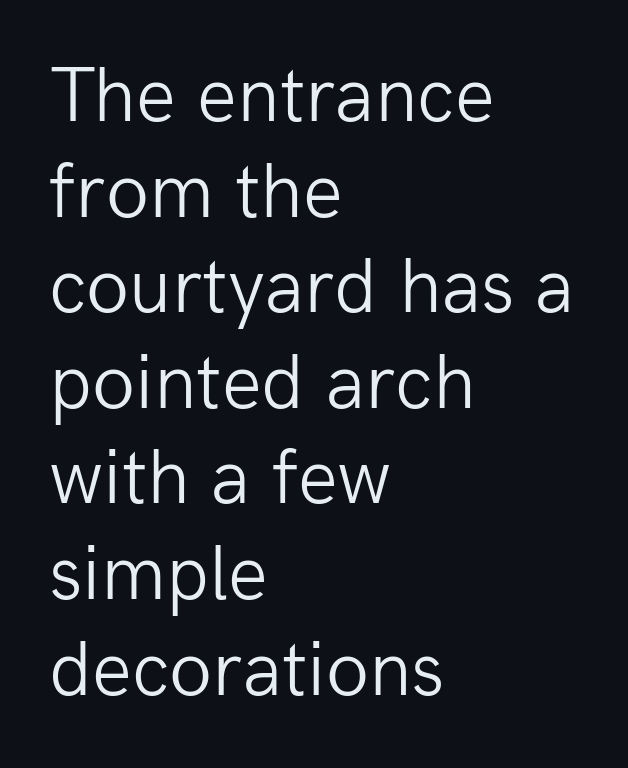
{"serif": "no", "italic": "no", "bold": "no", "weight": "light", "width": "normal", "stroke_contrast": "low", "x_height": "medium", "monospaced": "no", "underline": "no", "align": "left", "line_spacing_ratio": 1.21, "letter_spacing": "normal", "letter_spacing_em": 0.0, "glyph_px": 79}
